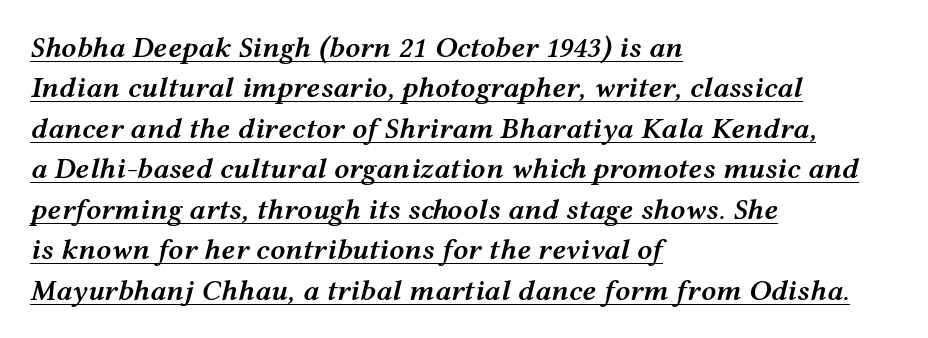
The image shows 30 px semibold, wide type, italic (leaning right); set left-aligned, normal line spacing (1.35x), normal letter spacing, underlined; medium stroke contrast and a medium x-height.
